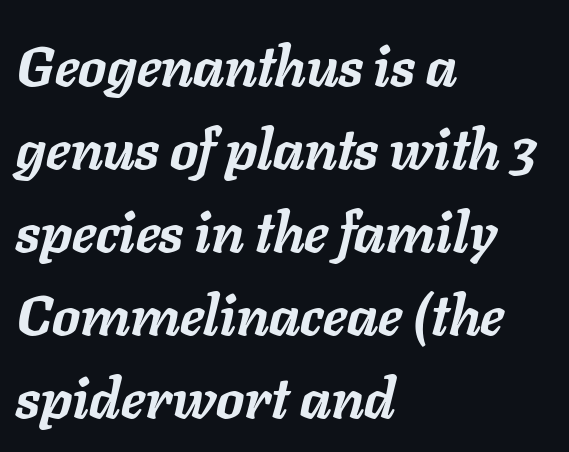
Think of a printed novel: that variable character pitch is what you see here. Rule under the text: the space is simply empty. Strong, thick strokes mark this as bold type. Line starts are locked; line ends wander. One glance says typical: line gaps are just what's usual. The rendering applies a slant to the glyphs.
